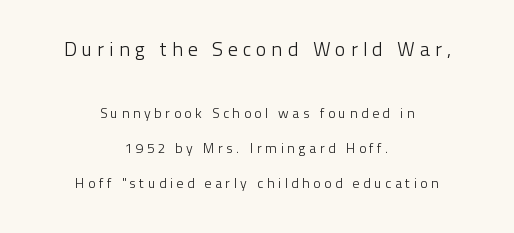
No letter is thick-stroked: the sample isn't bold. Horizontally, the lines are justified to the midpoint only. The upper block of text is set noticeably larger than the block beneath it. Designer's note — italics off, roman on. Regarding leading, the lines here are spaced well apart. The face used here is rendered with a markedly widened letterfit.
